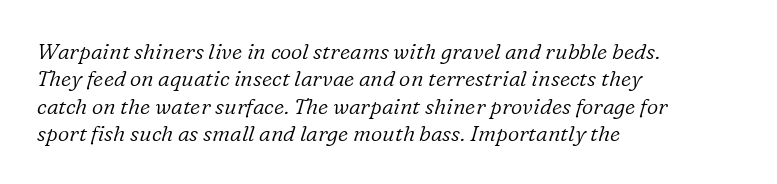
Q: Is the text bold? A: No.
Q: Is the text italic (slanted)? A: Yes, it leans right by about 16 degrees.
Q: Is the text underlined? A: No.
Q: How is the paragraph aligned? A: Left-aligned.
Q: Is the spacing between letters normal or unusually wide? A: Normal.
